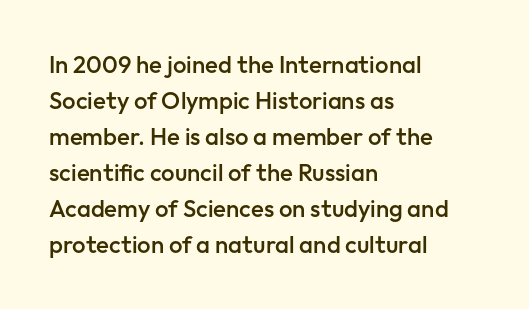
Q: Is the text bold? A: Semi-bold.
Q: Is the text italic (slanted)? A: No, it is upright.
Q: Is the text underlined? A: No.
Q: How is the paragraph aligned? A: Left-aligned.
Q: Is the spacing between letters normal or unusually wide? A: Normal.
Q: Is the spacing between lines tight, normal or loose? A: Normal.
